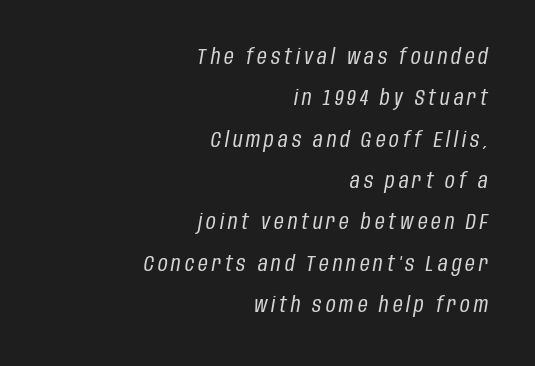
Q: Is the text bold? A: No.
Q: Is the text italic (slanted)? A: Yes, it leans right by about 10 degrees.
Q: Is the text underlined? A: No.
Q: How is the paragraph aligned? A: Right-aligned.
Q: Is the spacing between lines tight, normal or loose? A: Loose.
